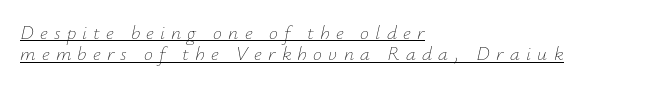
{"italic": "yes", "lean": "right", "slant_degrees": 12, "bold": "no", "underline": "yes", "align": "left", "line_spacing": "tight", "line_spacing_ratio": 1.07, "letter_spacing": "wide", "letter_spacing_em": 0.31, "glyph_px": 20}
